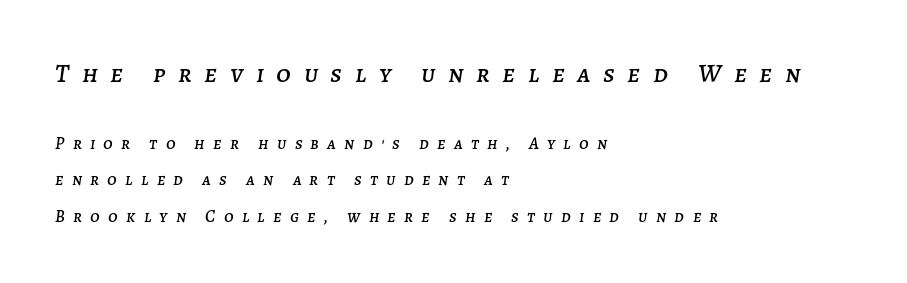
{"italic": "yes", "lean": "right", "slant_degrees": 7, "underline": "no", "align": "left", "line_spacing": "loose", "line_spacing_ratio": 2.13, "letter_spacing": "wide", "letter_spacing_em": 0.49, "larger_block": "first", "size_ratio": 1.53, "glyph_px": 26}
